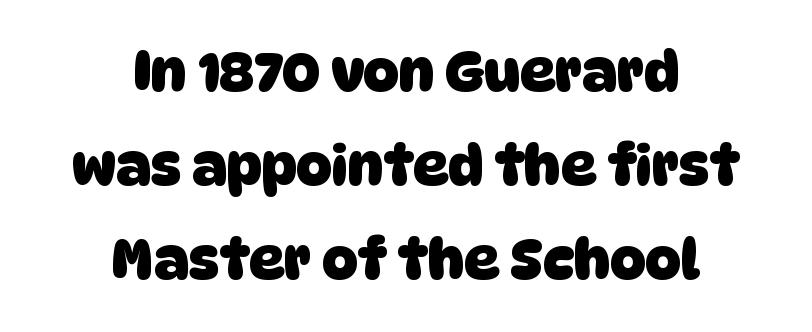
Q: Is the text bold? A: Yes.
Q: Is the typeface a serif or a sans-serif typeface? A: Sans-serif.
Q: Is the text underlined? A: No.
Q: How is the paragraph aligned? A: Centered.
Q: Is the spacing between letters normal or unusually wide? A: Normal.
Q: Width (condensed, normal, or wide)? A: Normal.
Q: Stroke contrast? A: Low.
Q: x-height? A: Large.
Q: Monospaced? A: No.
